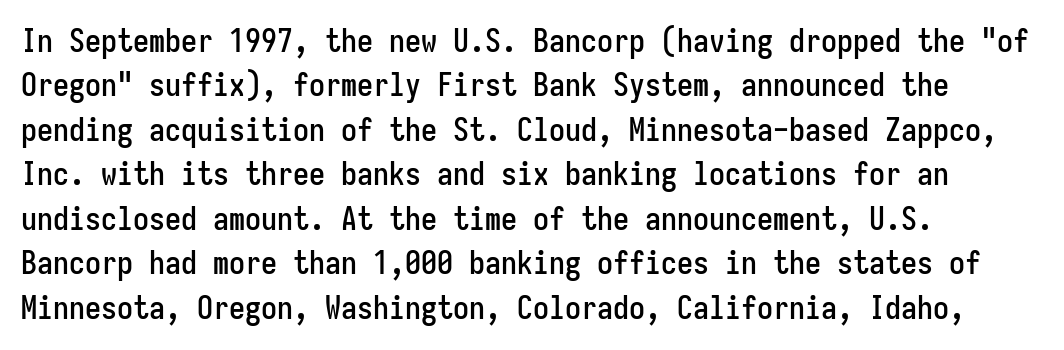
The image shows 32 px condensed sans-serif type, upright, monospaced; set left-aligned, normal line spacing (1.39x), normal letter spacing, not underlined; low stroke contrast and a medium x-height.
